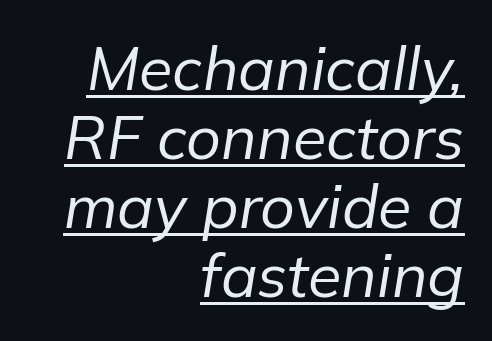
{"italic": "yes", "lean": "right", "slant_degrees": 9, "bold": "no", "weight": "regular", "width": "normal", "stroke_contrast": "low", "x_height": "medium", "monospaced": "no", "underline": "yes", "align": "right", "line_spacing": "tight", "line_spacing_ratio": 1.13, "letter_spacing": "normal", "letter_spacing_em": 0.0, "glyph_px": 61}
